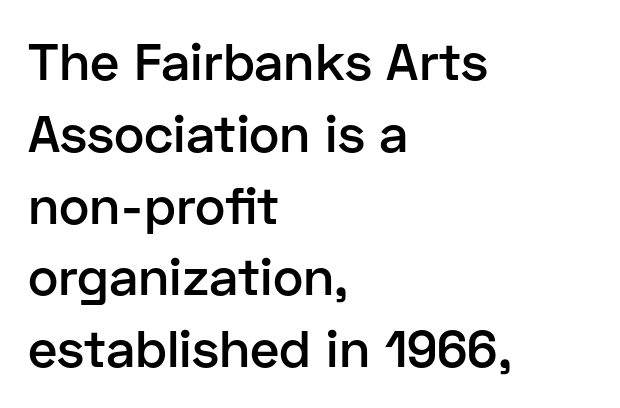
Q: Is the text bold? A: Semi-bold.
Q: Is the text italic (slanted)? A: No, it is upright.
Q: Is the typeface a serif or a sans-serif typeface? A: Sans-serif.
Q: Is the text underlined? A: No.
Q: How is the paragraph aligned? A: Left-aligned.
Q: Is the spacing between letters normal or unusually wide? A: Normal.
Q: Is the spacing between lines tight, normal or loose? A: Normal.
Q: Width (condensed, normal, or wide)? A: Normal.
Q: Stroke contrast? A: Low.
Q: x-height? A: Medium.
Q: Monospaced? A: No.
